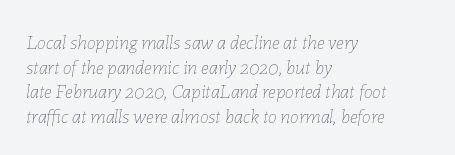
Q: Is the text bold? A: No.
Q: Is the text italic (slanted)? A: Yes, it leans right by about 7 degrees.
Q: Is the text underlined? A: No.
Q: How is the paragraph aligned? A: Left-aligned.
Q: Is the spacing between letters normal or unusually wide? A: Normal.
